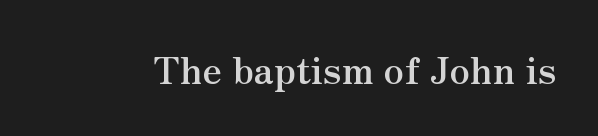
Q: Is the text bold? A: Yes.
Q: Is the text italic (slanted)? A: No, it is upright.
Q: Is the typeface a serif or a sans-serif typeface? A: Serif.
Q: Is the text underlined? A: No.
Q: Is the spacing between letters normal or unusually wide? A: Normal.
Q: Width (condensed, normal, or wide)? A: Normal.
Q: Stroke contrast? A: Medium.
Q: x-height? A: Small.
Q: Monospaced? A: No.
